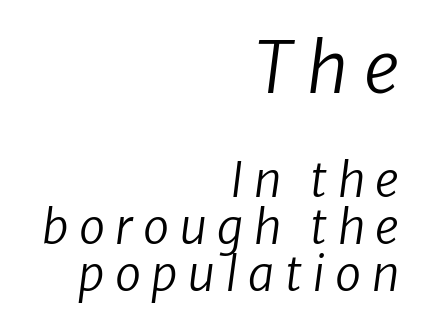
Do the characters align in a grid? No, the font is proportional. Loose tracking; the words dissolve into strings of separated letters. Emphasis-style slanted type is in use. These lines huddle together more closely than default settings would place them.
